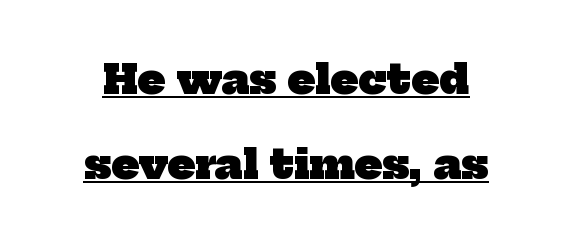
{"serif": "yes", "bold": "yes", "weight": "heavy", "width": "normal", "stroke_contrast": "low", "x_height": "medium", "monospaced": "no", "underline": "yes", "line_spacing": "loose", "line_spacing_ratio": 2.12, "letter_spacing": "normal", "letter_spacing_em": 0.0, "glyph_px": 40}
